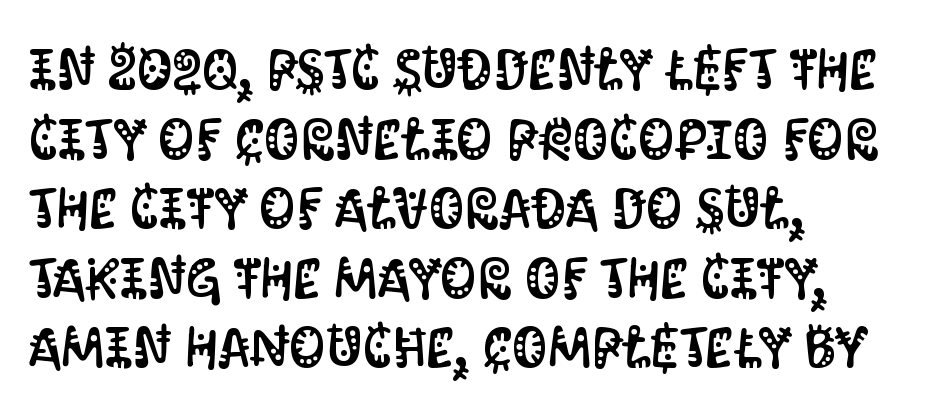
{"serif": "no", "italic": "no", "width": "condensed", "stroke_contrast": "medium", "x_height": "large", "monospaced": "no", "underline": "no", "align": "left", "line_spacing_ratio": 1.22, "letter_spacing": "normal", "letter_spacing_em": 0.0, "glyph_px": 57}
